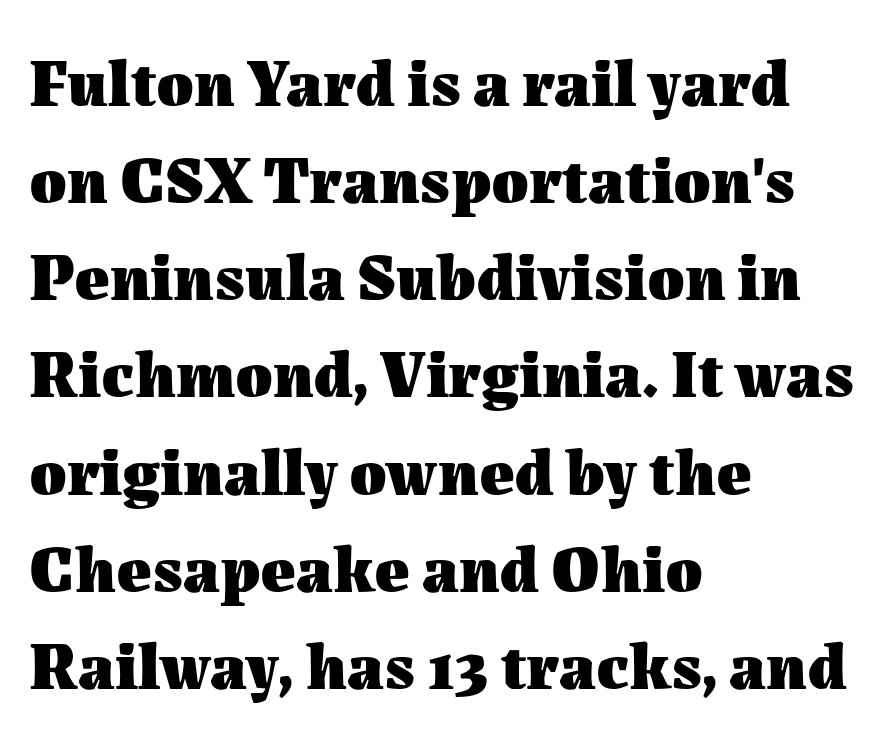
The image shows 67 px heavy type, upright; set left-aligned, normal line spacing (1.45x), normal letter spacing, not underlined; medium stroke contrast and a medium x-height.
